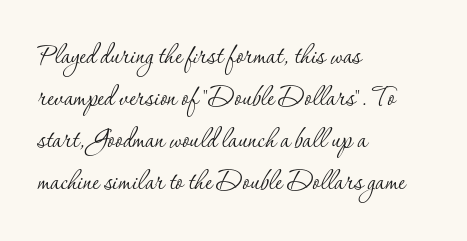
The image shows 33 px thin serif type; set left-aligned, normal line spacing (1.27x), normal letter spacing, not underlined; low stroke contrast and a small x-height.
